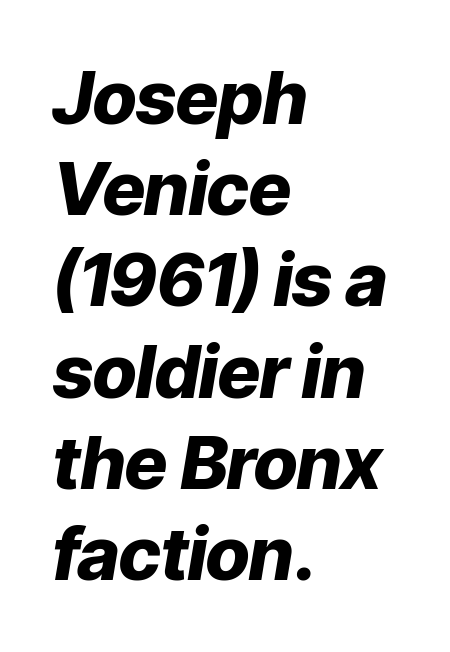
The image shows 73 px heavy type, italic (leaning right); set left-aligned, normal line spacing (1.25x), normal letter spacing, not underlined; low stroke contrast and a medium x-height.
